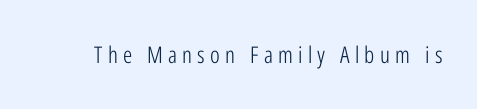
The foot of each line stays bare and open. Spacing between characters has been opened up far beyond the box default. Ink coverage per letter is moderate at most. You can tell it's not italic because the verticals are truly vertical.
